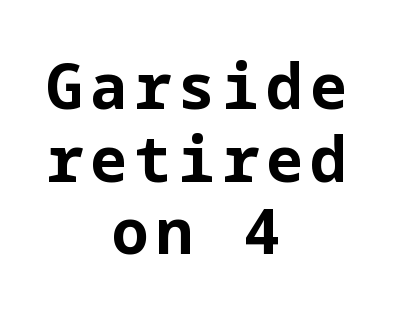
Ordinary non-slanted type is in use. How heavy is the stroke? Heavy — this is a bold. Check where the strokes stop: nothing finishes them off — pure sans. Is the block centered? Yes — each line is placed symmetrically about the middle. A clean baseline with only descenders dipping below it.
